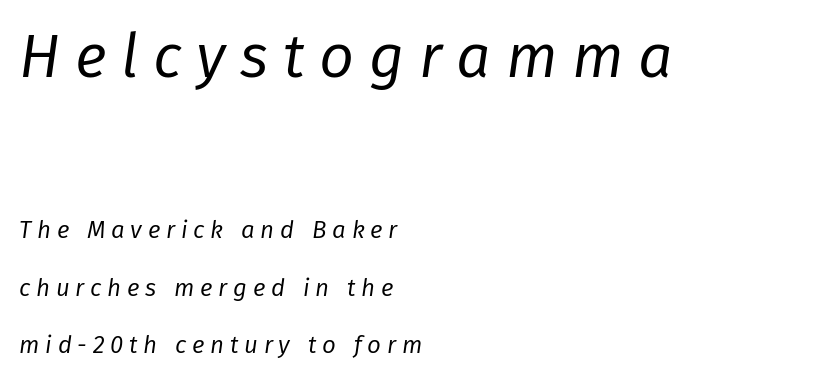
{"italic": "yes", "lean": "right", "slant_degrees": 8, "bold": "no", "weight": "regular", "width": "normal", "stroke_contrast": "low", "x_height": "medium", "monospaced": "no", "underline": "no", "align": "left", "line_spacing": "loose", "line_spacing_ratio": 2.41, "letter_spacing": "wide", "letter_spacing_em": 0.24, "larger_block": "first", "size_ratio": 2.54, "glyph_px": 61}
